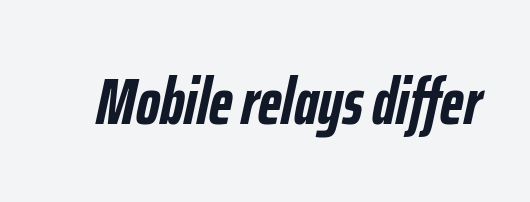
Q: Is the text bold? A: Yes.
Q: Is the text italic (slanted)? A: Yes, it leans right by about 12 degrees.
Q: Is the text underlined? A: No.
Q: Is the spacing between letters normal or unusually wide? A: Normal.
Q: Width (condensed, normal, or wide)? A: Condensed.
Q: Stroke contrast? A: Low.
Q: x-height? A: Medium.
Q: Monospaced? A: No.
